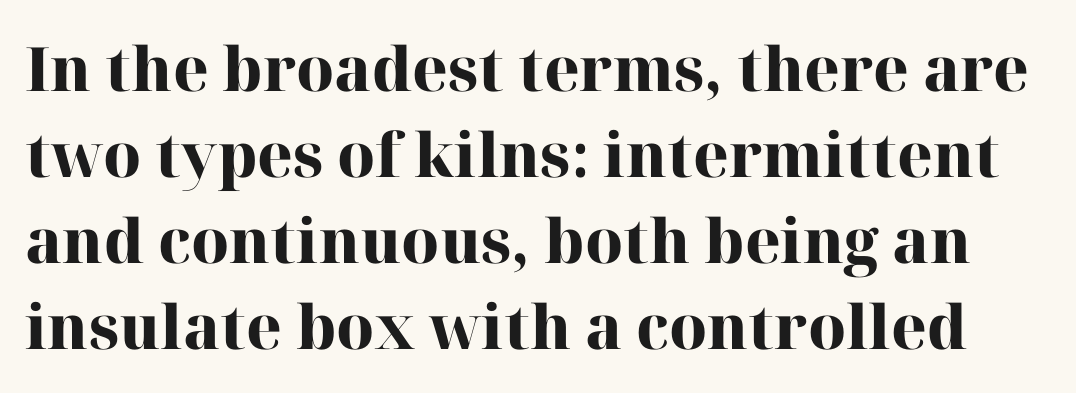
Q: Is the text bold? A: Yes.
Q: Is the text italic (slanted)? A: No, it is upright.
Q: Is the typeface a serif or a sans-serif typeface? A: Serif.
Q: Is the text underlined? A: No.
Q: Is the spacing between letters normal or unusually wide? A: Normal.
Q: Is the spacing between lines tight, normal or loose? A: Normal.
Q: Width (condensed, normal, or wide)? A: Normal.
Q: Stroke contrast? A: High.
Q: x-height? A: Medium.
Q: Monospaced? A: No.
